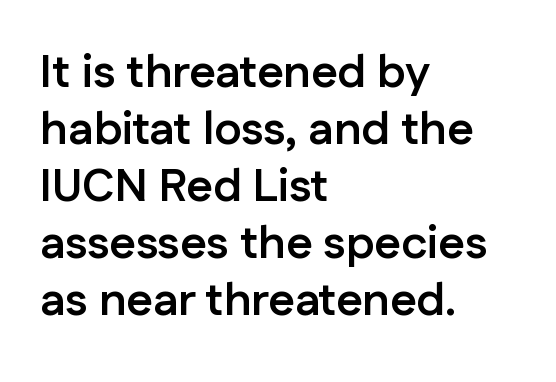
Spacing verdict: proportional, widths tailored to each character. Strokes here are thick enough to call this a true bold. Characters remain perfectly vertical along every line. The gap between lines stays unmarked.
